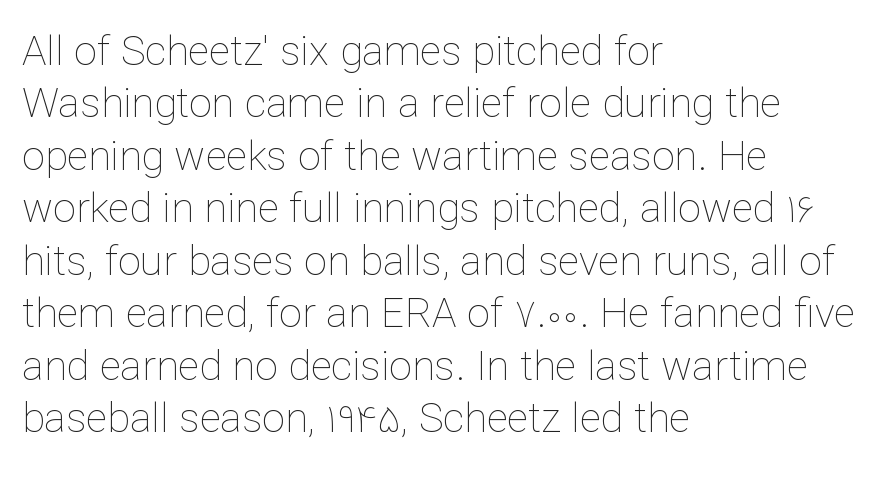
The face used here is proportionally spaced, like ordinary book or web type. Unlike italic type, these characters show no tilt at all. Think standard paragraph weight, or any step lighter than that. A bare baseline throughout the passage.
